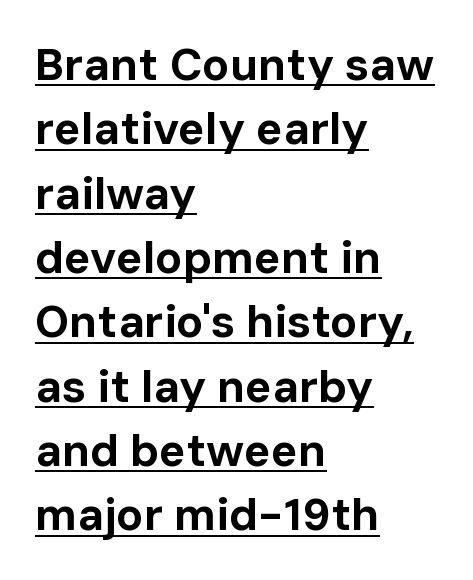
The image shows 45 px bold sans-serif type, upright; set left-aligned, normal line spacing (1.43x), normal letter spacing, underlined; low stroke contrast and a medium x-height.
